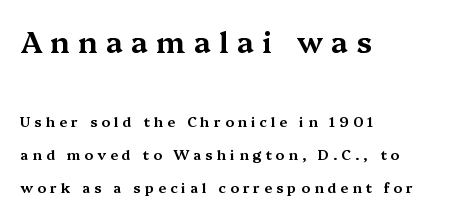
{"serif": "yes", "italic": "no", "width": "wide", "stroke_contrast": "medium", "x_height": "medium", "monospaced": "no", "underline": "no", "align": "left", "line_spacing": "loose", "line_spacing_ratio": 2.35, "letter_spacing": "wide", "letter_spacing_em": 0.29, "larger_block": "first", "size_ratio": 2.07, "glyph_px": 29}
